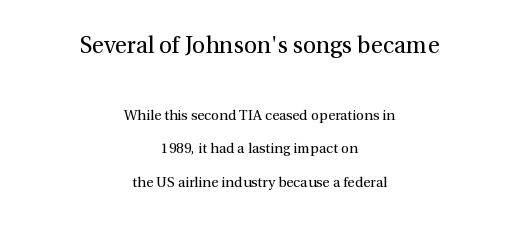
The image shows 23 px text type, upright; set centered, loose line spacing (2.4x), normal letter spacing, not underlined; the first (top) block is 1.64x larger.
